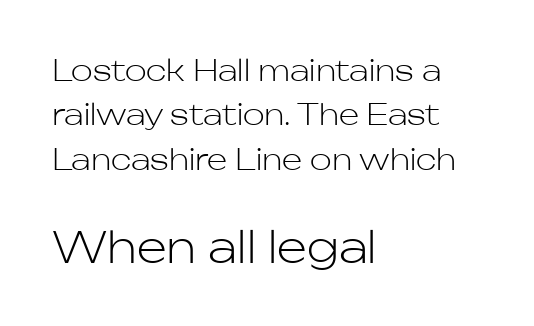
The image shows 43 px light sans-serif type, upright; set left-aligned, normal line spacing (1.53x), normal letter spacing, not underlined; the second (bottom) block is 1.48x larger; low stroke contrast and a medium x-height.
